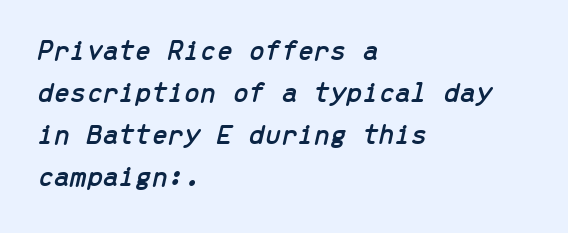
{"italic": "yes", "lean": "right", "slant_degrees": 13, "width": "normal", "stroke_contrast": "low", "x_height": "medium", "monospaced": "yes", "underline": "no", "align": "left", "line_spacing": "normal", "line_spacing_ratio": 1.45, "letter_spacing": "normal", "letter_spacing_em": 0.0, "glyph_px": 29}
